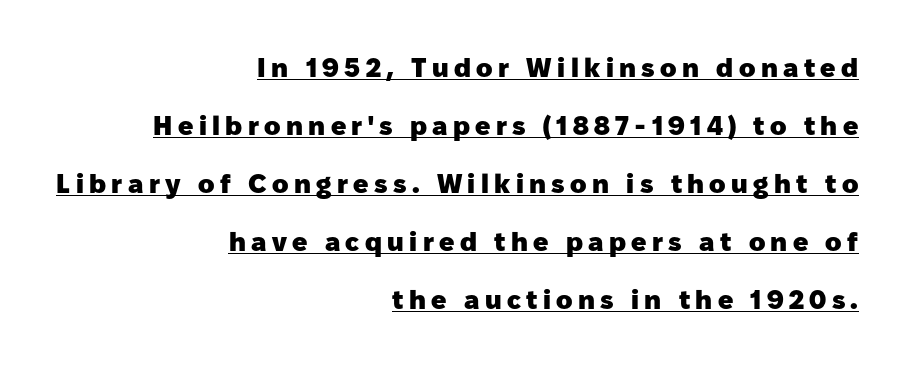
The passage shown stacks its lines with a broad gap. This sample uses an upright cut, with every glyph sitting square on the baseline. Glyph-to-glyph distance is far greater than everyday printed text. This sample is right-justified, so line beginnings fall wherever the words allow.
